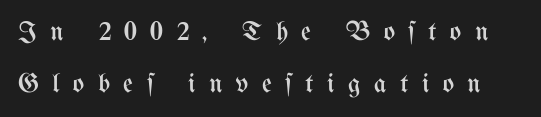
Nothing heavy about these letters — not bold at all. Caption: expanded tracking, letters set apart. The strip under each line holds only bare page. How would I describe the line gaps? Wide and relaxed.
